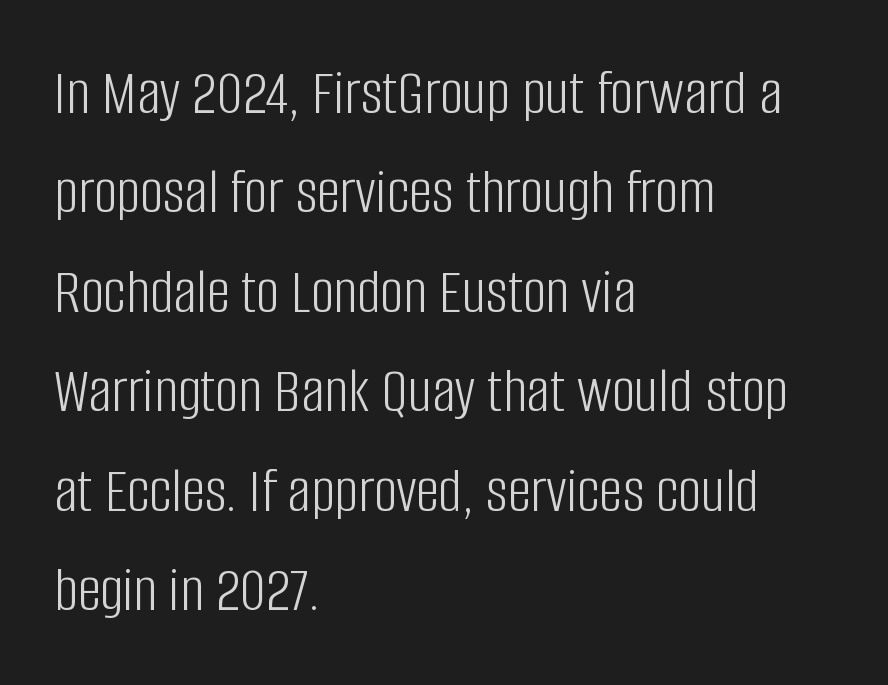
The image shows 65 px light, condensed sans-serif type, upright; set left-aligned, normal line spacing (1.53x), normal letter spacing, not underlined; low stroke contrast and a large x-height.
